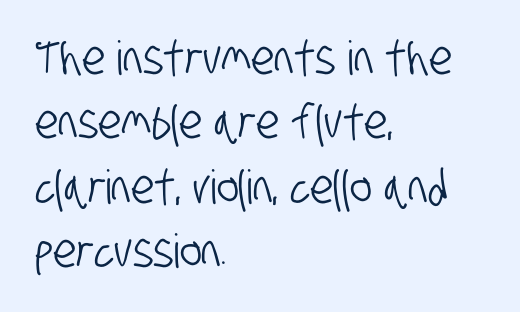
Every row of glyphs begins at an identical x-position on the left. The typeface chosen for these lines omits serifs. Honestly, the row spacing looks completely unremarkable. Honestly, there is no underline to notice here at all. Varying glyph widths throughout — classic text-font behaviour.
